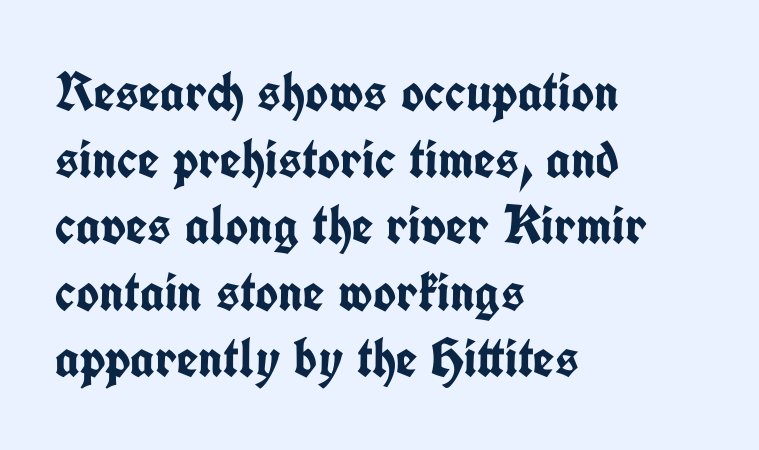
Q: Is the text bold? A: Yes.
Q: Is the text italic (slanted)? A: No, it is upright.
Q: Is the typeface a serif or a sans-serif typeface? A: Sans-serif.
Q: Is the text underlined? A: No.
Q: How is the paragraph aligned? A: Left-aligned.
Q: Is the spacing between letters normal or unusually wide? A: Normal.
Q: Width (condensed, normal, or wide)? A: Condensed.
Q: Stroke contrast? A: Low.
Q: x-height? A: Medium.
Q: Monospaced? A: No.
